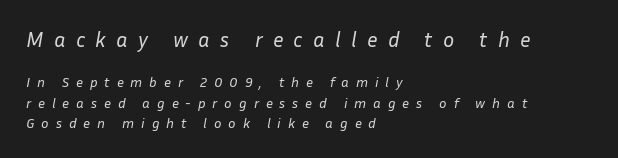
{"italic": "yes", "lean": "right", "slant_degrees": 10, "bold": "no", "underline": "no", "align": "left", "line_spacing": "normal", "line_spacing_ratio": 1.45, "letter_spacing": "wide", "letter_spacing_em": 0.49, "larger_block": "first", "size_ratio": 1.5, "glyph_px": 21}
